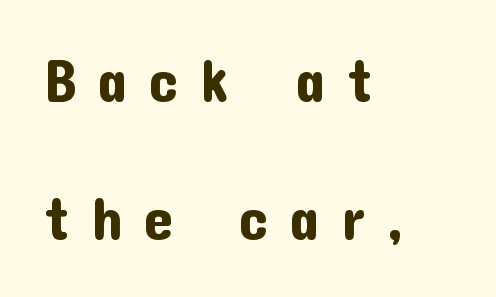
The image shows 59 px sans-serif type, upright; set left-aligned, loose line spacing (2.34x), unusually wide letter spacing (+0.36 em), not underlined; low stroke contrast and a medium x-height.
